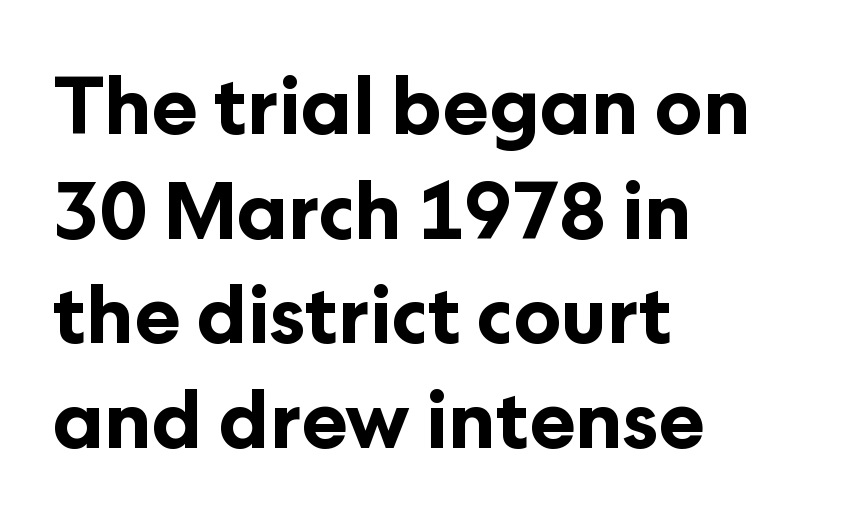
Q: Is the text bold? A: Yes.
Q: Is the text italic (slanted)? A: No, it is upright.
Q: Is the typeface a serif or a sans-serif typeface? A: Sans-serif.
Q: Is the text underlined? A: No.
Q: How is the paragraph aligned? A: Left-aligned.
Q: Is the spacing between letters normal or unusually wide? A: Normal.
Q: Is the spacing between lines tight, normal or loose? A: Normal.
Q: Width (condensed, normal, or wide)? A: Normal.
Q: Stroke contrast? A: Low.
Q: x-height? A: Medium.
Q: Monospaced? A: No.
